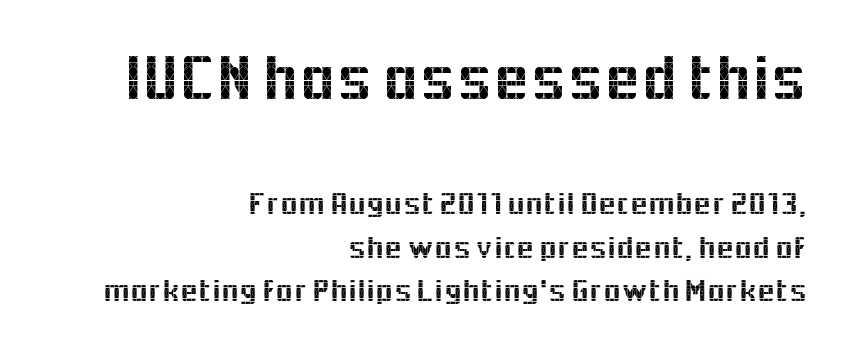
Q: Is the text italic (slanted)? A: No, it is upright.
Q: Is the typeface a serif or a sans-serif typeface? A: Sans-serif.
Q: Is the text underlined? A: No.
Q: How is the paragraph aligned? A: Right-aligned.
Q: Is the spacing between letters normal or unusually wide? A: Normal.
Q: Is the spacing between lines tight, normal or loose? A: Normal.
Q: Which block of text is set in a larger size, the first (top) or the second (bottom)? A: The first (top) one.
Q: Width (condensed, normal, or wide)? A: Normal.
Q: x-height? A: Medium.
Q: Monospaced? A: No.
